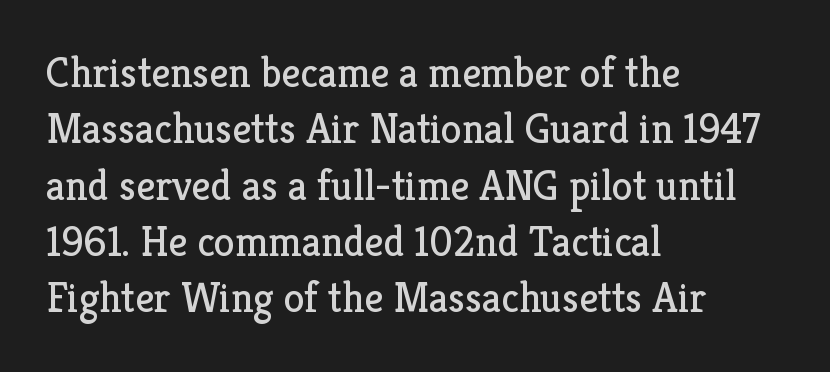
Q: Is the text bold? A: No.
Q: Is the text italic (slanted)? A: No, it is upright.
Q: Is the typeface a serif or a sans-serif typeface? A: Serif.
Q: Is the text underlined? A: No.
Q: How is the paragraph aligned? A: Left-aligned.
Q: Is the spacing between letters normal or unusually wide? A: Normal.
Q: Is the spacing between lines tight, normal or loose? A: Normal.
Q: Width (condensed, normal, or wide)? A: Normal.
Q: Stroke contrast? A: Low.
Q: x-height? A: Medium.
Q: Monospaced? A: No.
